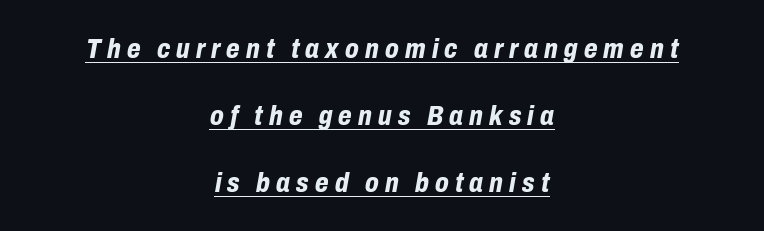
Q: Is the text bold? A: Yes.
Q: Is the text italic (slanted)? A: Yes, it leans right by about 10 degrees.
Q: Is the text underlined? A: Yes.
Q: How is the paragraph aligned? A: Centered.
Q: Is the spacing between letters normal or unusually wide? A: Unusually wide.
Q: Is the spacing between lines tight, normal or loose? A: Loose.
Q: Width (condensed, normal, or wide)? A: Condensed.
Q: Stroke contrast? A: Low.
Q: x-height? A: Medium.
Q: Monospaced? A: No.
